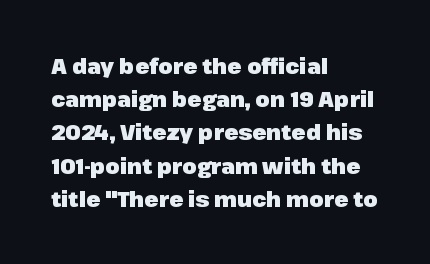
The font is running at its bold setting. Letters rest on an invisible, unmarked baseline. Students, note that the glyphs here touch the page at normal intervals. The rendering anchors every line to the left-hand side.
